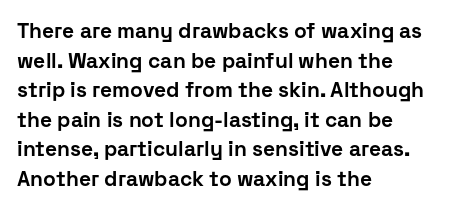
The image shows 21 px bold type, upright; set left-aligned, normal line spacing (1.41x), normal letter spacing, not underlined.
